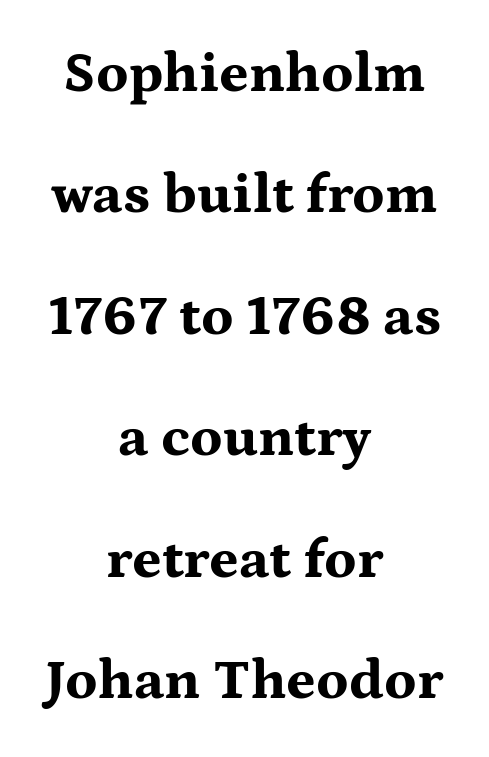
This sample is center-justified, so both line endings float freely. Is there much room between lines? Yes — plenty of vertical air separates them. The foot of each line stays bare and open. In terms of posture, this sample is upright. Varying glyph widths throughout — classic text-font behaviour.
